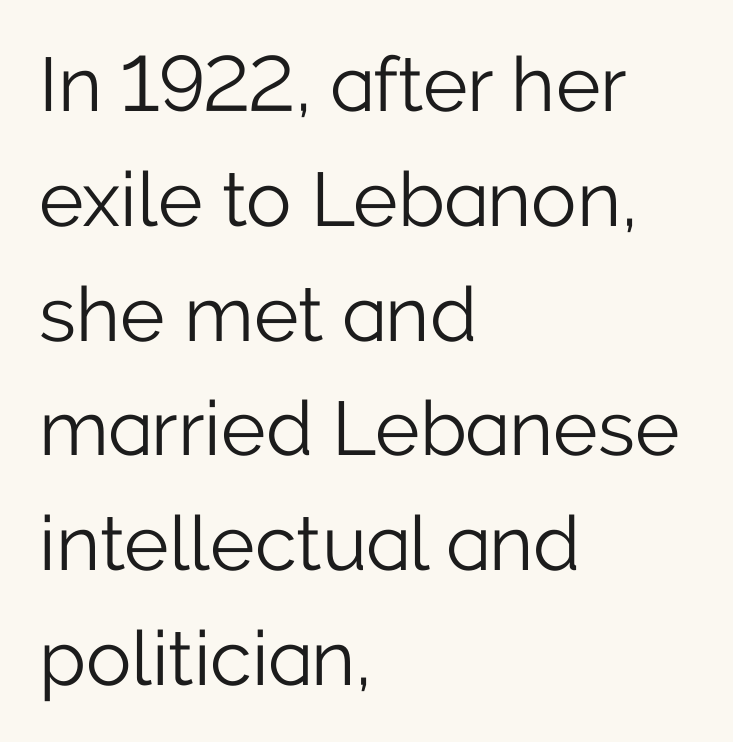
{"serif": "no", "italic": "no", "bold": "no", "weight": "light", "width": "normal", "stroke_contrast": "low", "x_height": "medium", "monospaced": "no", "underline": "no", "align": "left", "line_spacing": "normal", "line_spacing_ratio": 1.51, "letter_spacing": "normal", "letter_spacing_em": 0.0, "glyph_px": 76}
